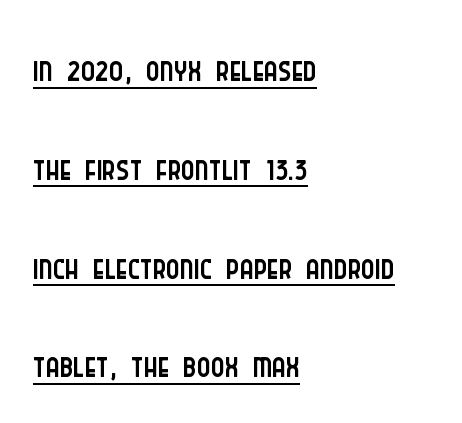
{"serif": "no", "italic": "no", "bold": "no", "weight": "light", "width": "condensed", "stroke_contrast": "low", "x_height": "large", "monospaced": "no", "underline": "yes", "align": "left", "line_spacing": "loose", "line_spacing_ratio": 1.9, "letter_spacing": "normal", "letter_spacing_em": 0.0, "glyph_px": 52}
